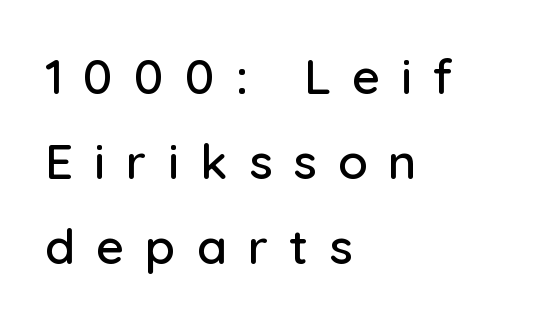
Q: Is the text italic (slanted)? A: No, it is upright.
Q: Is the typeface a serif or a sans-serif typeface? A: Sans-serif.
Q: Is the text underlined? A: No.
Q: How is the paragraph aligned? A: Left-aligned.
Q: Is the spacing between letters normal or unusually wide? A: Unusually wide.
Q: Width (condensed, normal, or wide)? A: Normal.
Q: Stroke contrast? A: Low.
Q: x-height? A: Medium.
Q: Monospaced? A: No.
